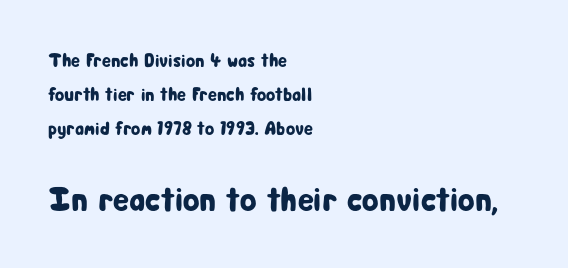
Q: Is the text italic (slanted)? A: No, it is upright.
Q: Is the typeface a serif or a sans-serif typeface? A: Sans-serif.
Q: Is the text underlined? A: No.
Q: How is the paragraph aligned? A: Left-aligned.
Q: Is the spacing between letters normal or unusually wide? A: Normal.
Q: Which block of text is set in a larger size, the first (top) or the second (bottom)? A: The second (bottom) one.
Q: Width (condensed, normal, or wide)? A: Condensed.
Q: Stroke contrast? A: Low.
Q: x-height? A: Medium.
Q: Monospaced? A: No.
